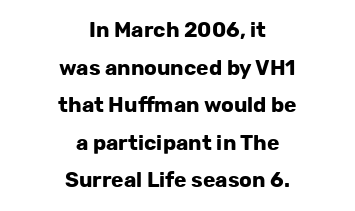
The image shows 21 px bold type, upright; set centered, line spacing 1.79x, normal letter spacing, not underlined.
